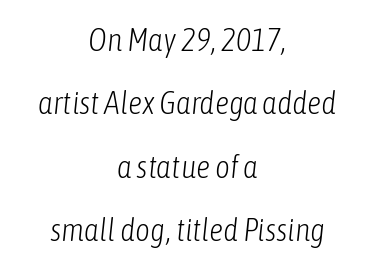
Each letter keeps its own natural width here, so spacing adapts to shape. The rendering uses a large line-height, opening up the rows. No word sits above an underline. The typesetter chose a symmetrical, centered arrangement here.
